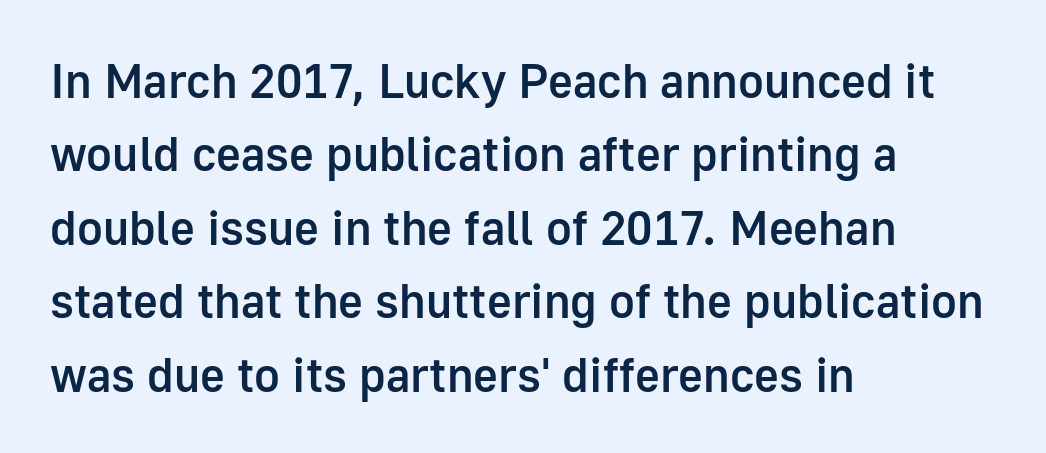
The image shows 48 px semibold sans-serif type, upright; set left-aligned, normal line spacing (1.53x), normal letter spacing, not underlined; low stroke contrast and a medium x-height.
